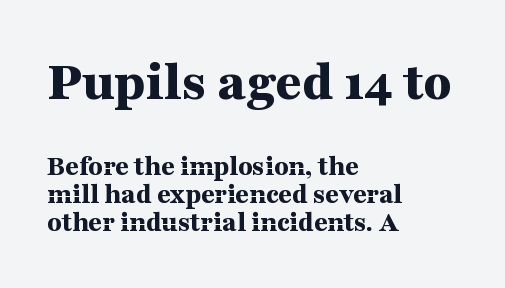
Q: Is the text bold? A: Yes.
Q: Is the text italic (slanted)? A: No, it is upright.
Q: Is the typeface a serif or a sans-serif typeface? A: Serif.
Q: Is the text underlined? A: No.
Q: How is the paragraph aligned? A: Left-aligned.
Q: Is the spacing between letters normal or unusually wide? A: Normal.
Q: Is the spacing between lines tight, normal or loose? A: Tight.
Q: Which block of text is set in a larger size, the first (top) or the second (bottom)? A: The first (top) one.
Q: Width (condensed, normal, or wide)? A: Wide.
Q: Stroke contrast? A: Medium.
Q: x-height? A: Medium.
Q: Monospaced? A: No.
